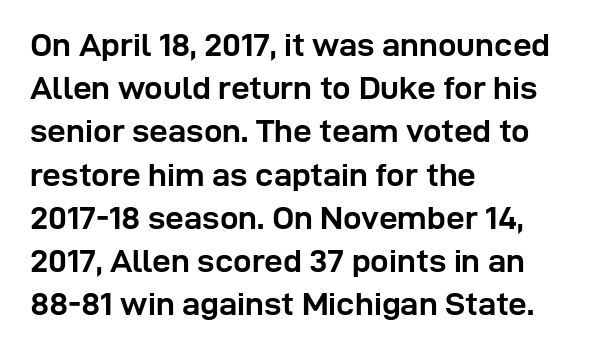
{"serif": "no", "italic": "no", "bold": "yes", "weight": "semibold", "width": "normal", "stroke_contrast": "low", "x_height": "medium", "monospaced": "no", "underline": "no", "align": "left", "line_spacing": "normal", "line_spacing_ratio": 1.31, "letter_spacing": "normal", "letter_spacing_em": 0.0, "glyph_px": 33}
